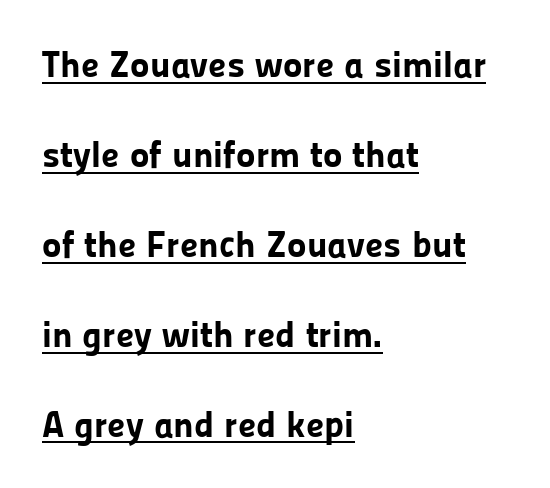
It's the straight-up-and-down kind of type. Beneath each row of characters lies a ruled line. Are there feet on the stems? There aren't — it's a sans. Notice how thick the strokes are: this is what a full bold looks like.
